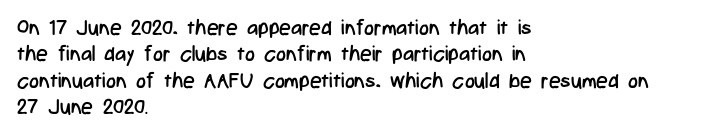
{"italic": "no", "bold": "no", "underline": "no", "align": "left", "line_spacing": "normal", "line_spacing_ratio": 1.26, "letter_spacing": "normal", "letter_spacing_em": 0.0, "glyph_px": 21}
